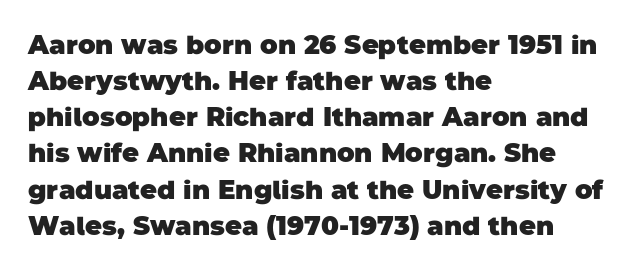
Observe the ordinary spacing: letters are neighbours, not strangers. The sample has been set heavy, in full bold. The ragged edge is on the right, which tells us the setting is flush left. The block of text has a typical density, with ordinary space between rows.
